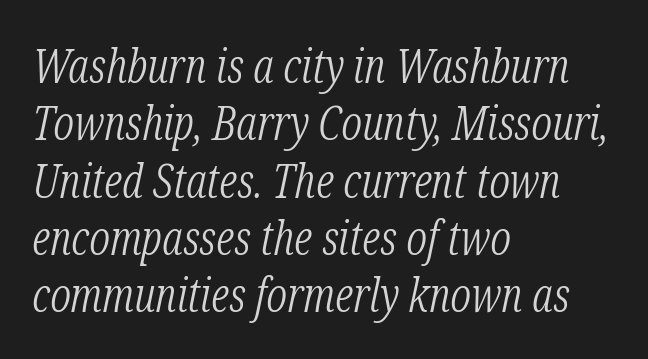
{"serif": "yes", "italic": "yes", "lean": "right", "slant_degrees": 12, "bold": "no", "weight": "light", "width": "condensed", "stroke_contrast": "low", "x_height": "medium", "monospaced": "no", "underline": "no", "align": "left", "line_spacing_ratio": 1.22, "letter_spacing": "normal", "letter_spacing_em": 0.0, "glyph_px": 47}
